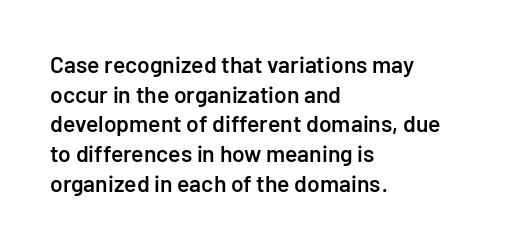
Stroke thickness is moderately raised; the sample reads as semibold. Vertical strokes here are truly vertical. The area under the type is left untouched. Summary of vertical rhythm: regular, with standard interline spacing.
